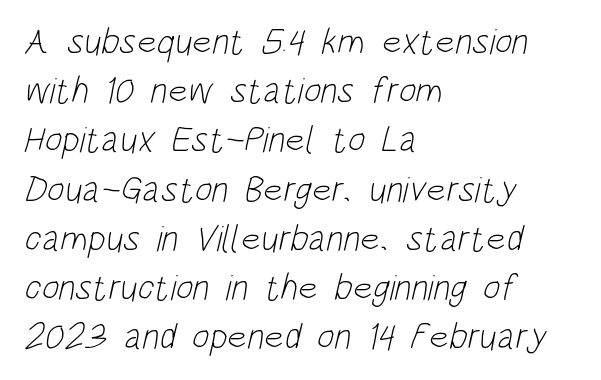
Q: Is the text bold? A: No.
Q: Is the typeface a serif or a sans-serif typeface? A: Sans-serif.
Q: Is the text underlined? A: No.
Q: How is the paragraph aligned? A: Left-aligned.
Q: Is the spacing between letters normal or unusually wide? A: Normal.
Q: Is the spacing between lines tight, normal or loose? A: Normal.
Q: Width (condensed, normal, or wide)? A: Condensed.
Q: Stroke contrast? A: Low.
Q: x-height? A: Large.
Q: Monospaced? A: No.
